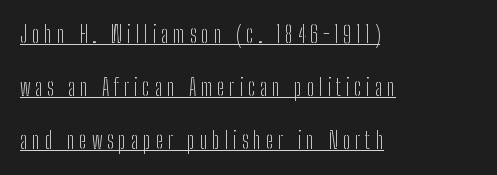
The image shows 23 px text type, upright; set left-aligned, loose line spacing (2.31x), unusually wide letter spacing (+0.2 em), underlined.
